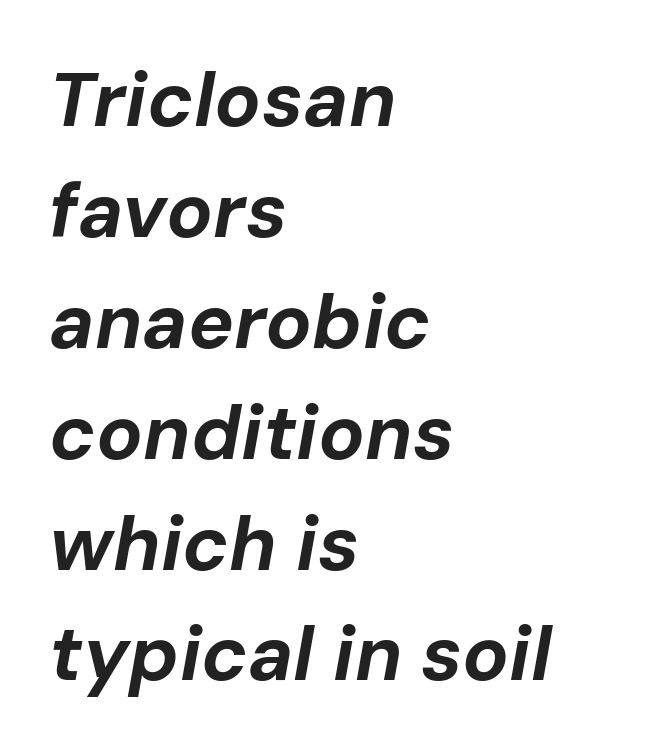
Left-aligned paragraph, ragged on the right. Rendered with sloped, italic letterforms. Spacing between characters is what you'd get straight out of the box. The passage shown stacks its lines at a standard gap. The strokes are fattened all the way to bold. The rendering uses natural spacing where letterforms have individual widths.
